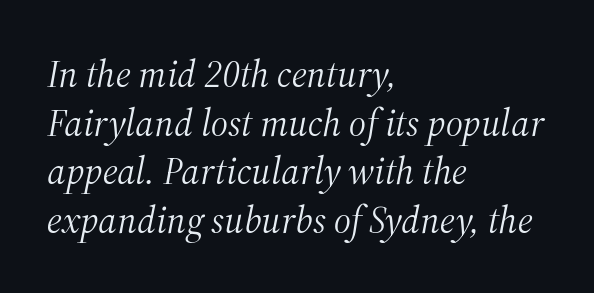
{"serif": "yes", "italic": "yes", "lean": "right", "slant_degrees": 12, "bold": "no", "weight": "light", "width": "normal", "stroke_contrast": "medium", "x_height": "medium", "monospaced": "no", "underline": "no", "align": "left", "line_spacing": "normal", "line_spacing_ratio": 1.28, "letter_spacing": "normal", "letter_spacing_em": 0.0, "glyph_px": 38}
